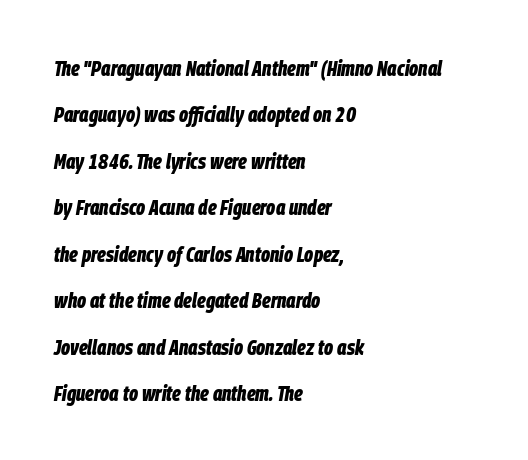
Q: Is the text bold? A: Yes.
Q: Is the text italic (slanted)? A: Yes, it leans right by about 9 degrees.
Q: Is the text underlined? A: No.
Q: How is the paragraph aligned? A: Left-aligned.
Q: Is the spacing between letters normal or unusually wide? A: Normal.
Q: Is the spacing between lines tight, normal or loose? A: Loose.
